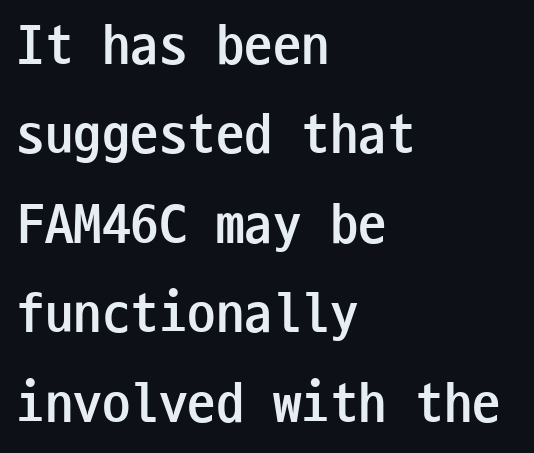
The image shows 57 px semibold, condensed sans-serif type, upright, monospaced; set left-aligned, normal line spacing (1.57x), normal letter spacing, not underlined; low stroke contrast and a medium x-height.
